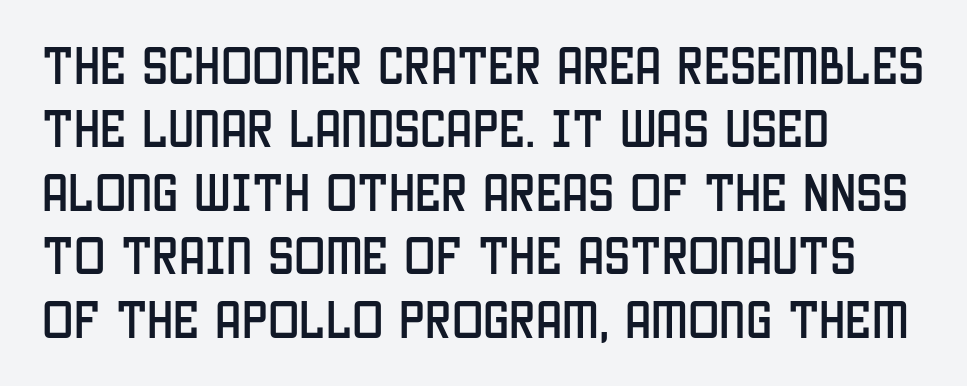
Posture: straight, roman, zero tilt. Examine the stroke ends and you'll find no serifs. Has an underline been added? It has not. Note the varied advance widths — an 'i' is clearly narrower than an 'm'. These lines stack with their left ends in a neat column.
